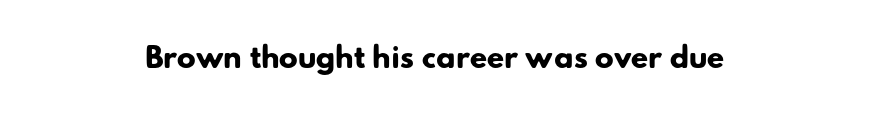
A typesetter would call this zero additional tracking. Each letter keeps its own natural width here, so spacing adapts to shape. Does the type have serifs? No, each stem ends abruptly. The baseline area is clear. Compared with a flush-left layout, this one balances lines on the center instead. The typesetting leans heavy: a genuine bold.
